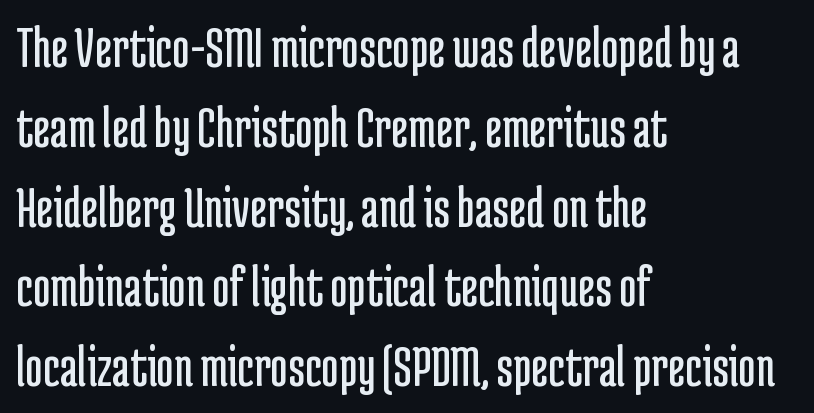
Q: Is the text bold? A: No.
Q: Is the text italic (slanted)? A: No, it is upright.
Q: Is the typeface a serif or a sans-serif typeface? A: Sans-serif.
Q: Is the text underlined? A: No.
Q: How is the paragraph aligned? A: Left-aligned.
Q: Is the spacing between letters normal or unusually wide? A: Normal.
Q: Is the spacing between lines tight, normal or loose? A: Normal.
Q: Width (condensed, normal, or wide)? A: Condensed.
Q: Stroke contrast? A: Low.
Q: x-height? A: Medium.
Q: Monospaced? A: No.
